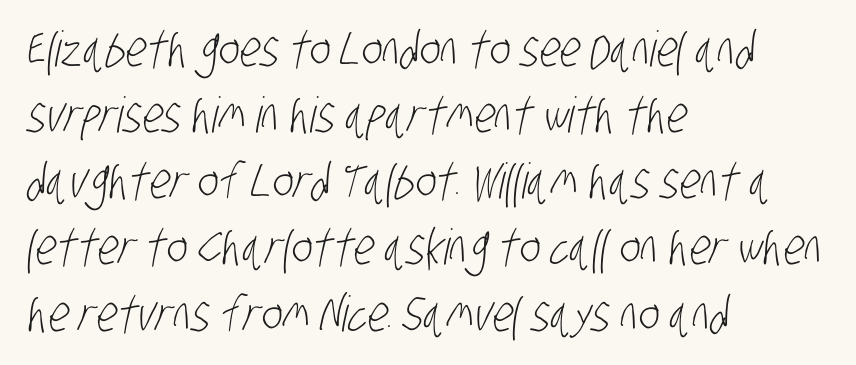
{"serif": "no", "bold": "no", "weight": "light", "width": "condensed", "stroke_contrast": "low", "x_height": "large", "monospaced": "no", "underline": "no", "align": "left", "line_spacing": "normal", "line_spacing_ratio": 1.35, "letter_spacing": "normal", "letter_spacing_em": 0.0, "glyph_px": 49}
